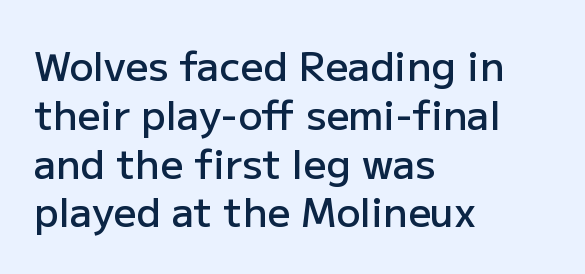
Q: Is the text bold? A: Semi-bold.
Q: Is the text italic (slanted)? A: No, it is upright.
Q: Is the typeface a serif or a sans-serif typeface? A: Sans-serif.
Q: Is the text underlined? A: No.
Q: How is the paragraph aligned? A: Left-aligned.
Q: Is the spacing between letters normal or unusually wide? A: Normal.
Q: Width (condensed, normal, or wide)? A: Normal.
Q: Stroke contrast? A: Low.
Q: x-height? A: Medium.
Q: Monospaced? A: No.
